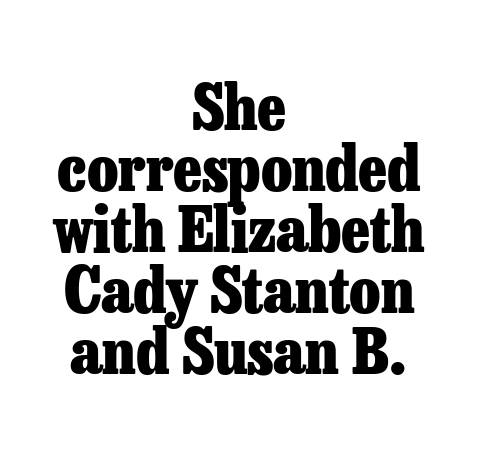
Q: Is the text bold? A: Yes.
Q: Is the text italic (slanted)? A: No, it is upright.
Q: Is the typeface a serif or a sans-serif typeface? A: Serif.
Q: Is the text underlined? A: No.
Q: How is the paragraph aligned? A: Centered.
Q: Is the spacing between letters normal or unusually wide? A: Normal.
Q: Is the spacing between lines tight, normal or loose? A: Tight.
Q: Width (condensed, normal, or wide)? A: Normal.
Q: Stroke contrast? A: Low.
Q: x-height? A: Medium.
Q: Monospaced? A: No.
